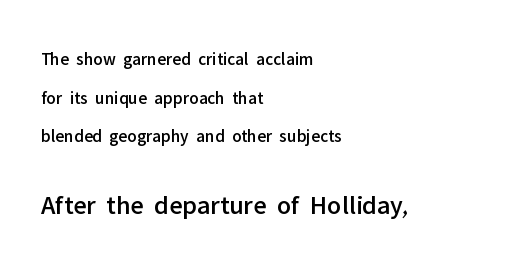
The image shows 27 px text type, upright; set left-aligned, loose line spacing (2.14x), normal letter spacing, not underlined; the second (bottom) block is 1.5x larger.
